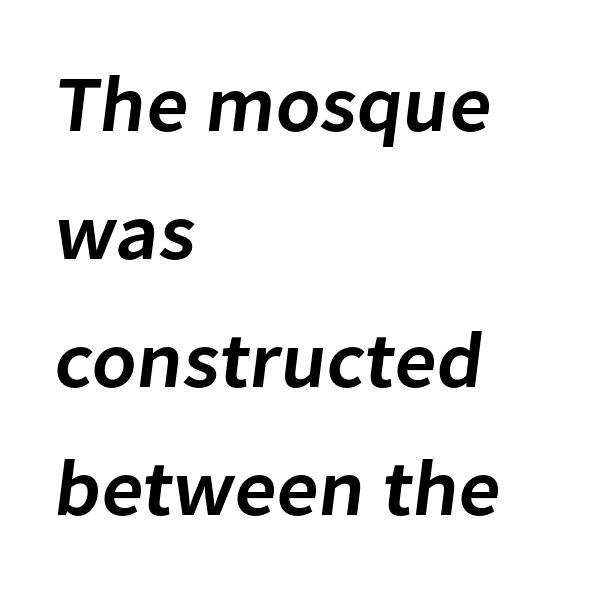
The image shows 80 px semibold sans-serif type; set left-aligned, normal line spacing (1.6x), normal letter spacing, not underlined; low stroke contrast and a medium x-height.
